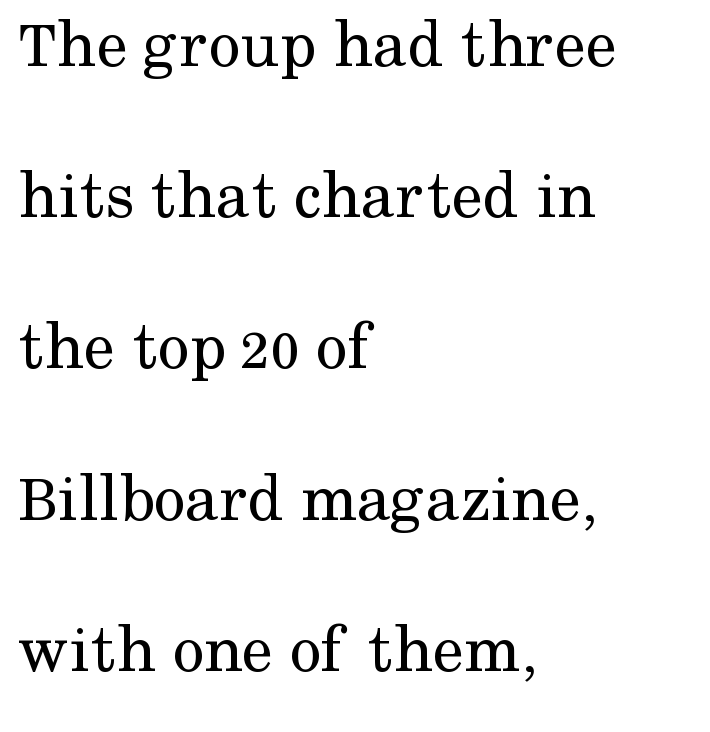
Q: Is the text bold? A: No.
Q: Is the text italic (slanted)? A: No, it is upright.
Q: Is the typeface a serif or a sans-serif typeface? A: Serif.
Q: Is the text underlined? A: No.
Q: How is the paragraph aligned? A: Left-aligned.
Q: Is the spacing between letters normal or unusually wide? A: Normal.
Q: Is the spacing between lines tight, normal or loose? A: Loose.
Q: Width (condensed, normal, or wide)? A: Normal.
Q: Stroke contrast? A: Medium.
Q: x-height? A: Medium.
Q: Monospaced? A: No.
